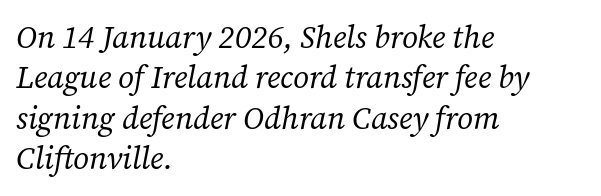
Heaviness? Minimal to ordinary, like unemphasized prose. The rendering uses a moderate line-height, typical for paragraphs. The strip under each line holds only bare page. The passage is arranged the way most books set body copy — flush left. The font's italic variant was chosen for this text. Serif or sans? Serif — the stroke terminals have little feet.
